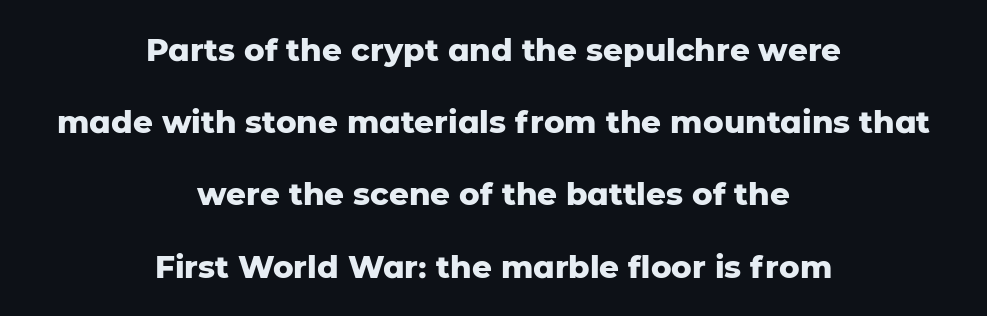
The rendering shows plain stroke endings on the letterforms — a sans-serif design. Every stem runs plumb, perpendicular to the baseline. Strong, thick strokes mark this as bold type. A centered setting, common on invitations and titles, is used for this passage.
